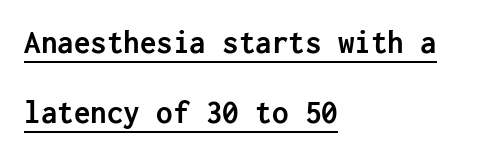
Caption: lettering with a line underneath. These lines stand farther apart than default settings would place them. The characters display no serif detailing; their extremities are plain. How heavy is the stroke? Heavy — this is a bold. Here the glyphs are tracked normally, forming tight word shapes.
